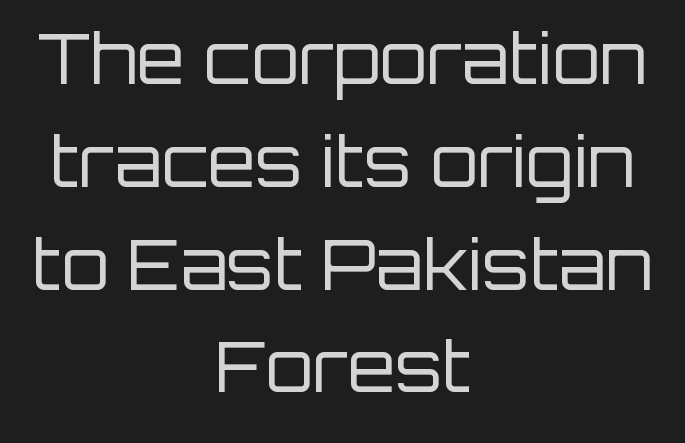
Q: Is the text bold? A: No.
Q: Is the text italic (slanted)? A: No, it is upright.
Q: Is the typeface a serif or a sans-serif typeface? A: Sans-serif.
Q: Is the text underlined? A: No.
Q: How is the paragraph aligned? A: Centered.
Q: Is the spacing between letters normal or unusually wide? A: Normal.
Q: Is the spacing between lines tight, normal or loose? A: Normal.
Q: Width (condensed, normal, or wide)? A: Normal.
Q: Stroke contrast? A: Low.
Q: x-height? A: Large.
Q: Monospaced? A: No.
